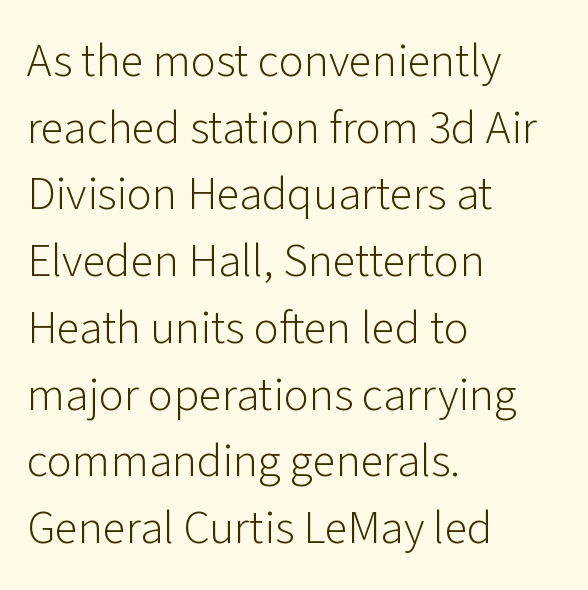
Q: Is the text bold? A: No.
Q: Is the text italic (slanted)? A: No, it is upright.
Q: Is the typeface a serif or a sans-serif typeface? A: Sans-serif.
Q: Is the text underlined? A: No.
Q: How is the paragraph aligned? A: Left-aligned.
Q: Is the spacing between letters normal or unusually wide? A: Normal.
Q: Is the spacing between lines tight, normal or loose? A: Normal.
Q: Width (condensed, normal, or wide)? A: Normal.
Q: Stroke contrast? A: Low.
Q: x-height? A: Medium.
Q: Monospaced? A: No.
